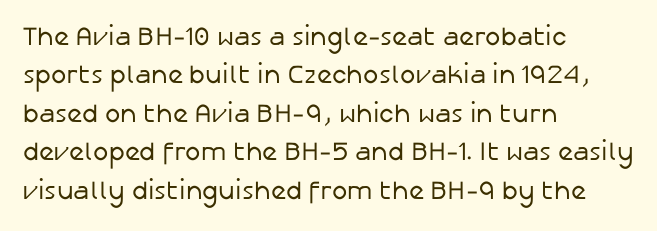
{"italic": "no", "bold": "no", "underline": "no", "align": "left", "line_spacing": "normal", "line_spacing_ratio": 1.48, "letter_spacing": "normal", "letter_spacing_em": 0.0, "glyph_px": 26}
